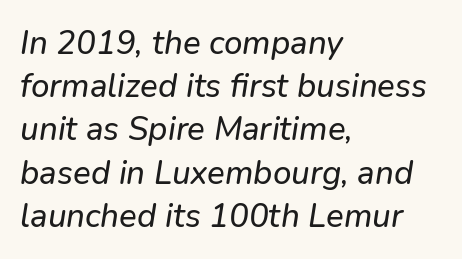
Q: Is the typeface a serif or a sans-serif typeface? A: Sans-serif.
Q: Is the text underlined? A: No.
Q: How is the paragraph aligned? A: Left-aligned.
Q: Is the spacing between letters normal or unusually wide? A: Normal.
Q: Is the spacing between lines tight, normal or loose? A: Normal.
Q: Width (condensed, normal, or wide)? A: Normal.
Q: Stroke contrast? A: Low.
Q: x-height? A: Medium.
Q: Monospaced? A: No.
